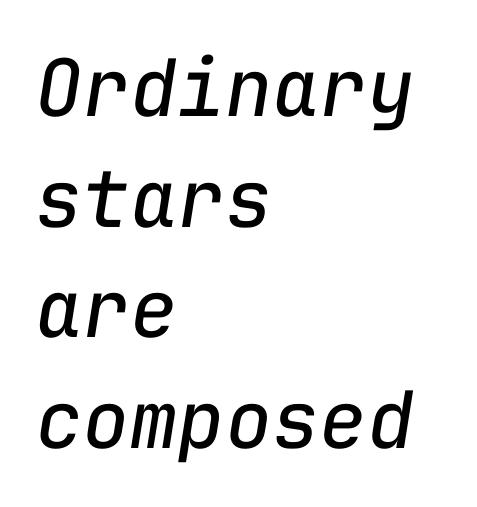
{"italic": "yes", "lean": "right", "slant_degrees": 9, "bold": "no", "weight": "regular", "width": "normal", "stroke_contrast": "low", "x_height": "medium", "monospaced": "yes", "underline": "no", "align": "left", "line_spacing": "normal", "line_spacing_ratio": 1.4, "letter_spacing": "normal", "letter_spacing_em": 0.0, "glyph_px": 79}
